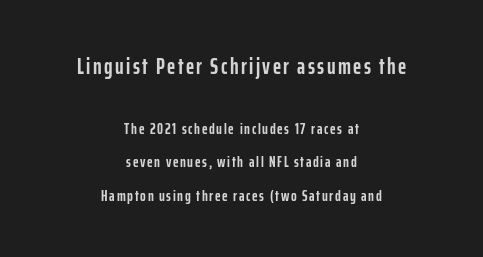
{"italic": "no", "bold": "yes", "underline": "no", "align": "center", "line_spacing": "loose", "line_spacing_ratio": 2.23, "larger_block": "first", "size_ratio": 1.47, "glyph_px": 22}
